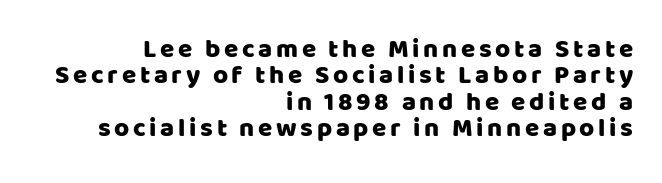
{"italic": "no", "underline": "no", "align": "right", "line_spacing": "tight", "line_spacing_ratio": 1.01, "glyph_px": 26}
